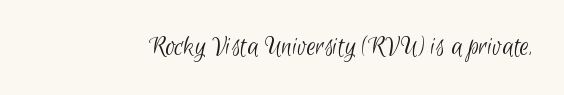
{"serif": "no", "bold": "no", "weight": "light", "width": "condensed", "stroke_contrast": "low", "x_height": "small", "monospaced": "no", "underline": "no", "letter_spacing": "normal", "letter_spacing_em": 0.0, "glyph_px": 29}
